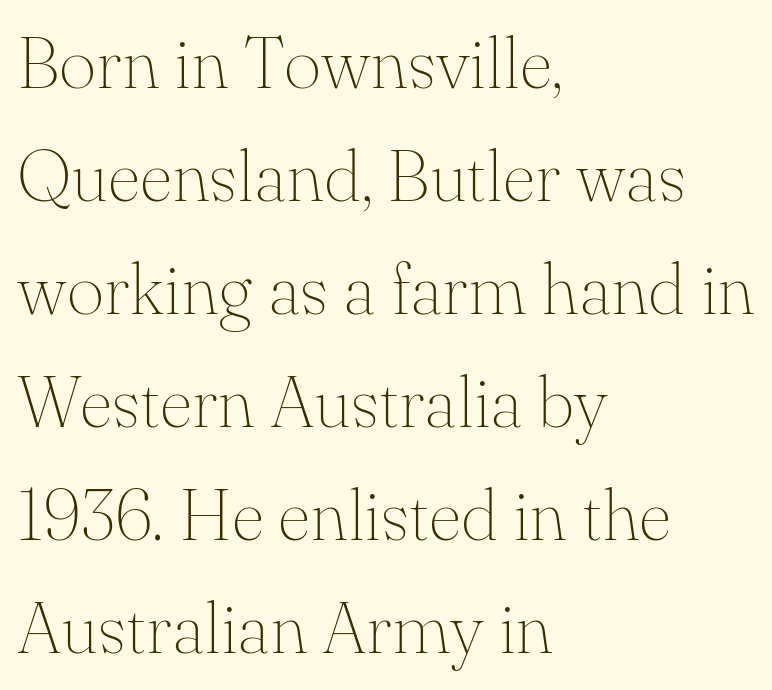
{"serif": "yes", "italic": "no", "bold": "no", "weight": "thin", "width": "normal", "stroke_contrast": "medium", "x_height": "small", "monospaced": "no", "underline": "no", "align": "left", "line_spacing": "normal", "line_spacing_ratio": 1.57, "letter_spacing": "normal", "letter_spacing_em": 0.0, "glyph_px": 72}
